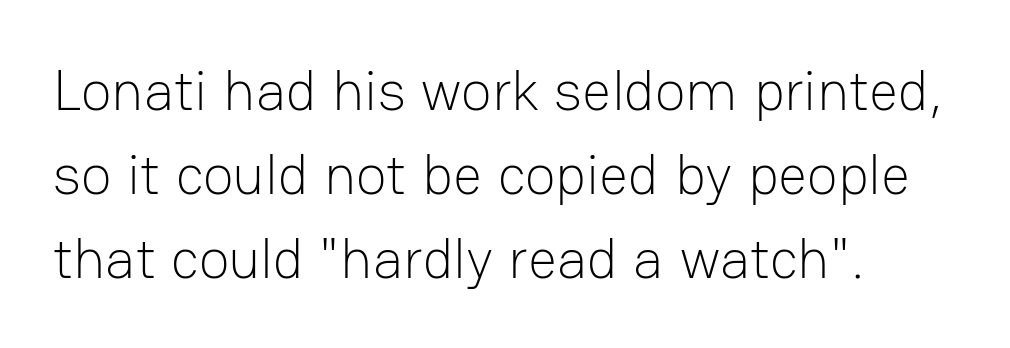
The block of text has a typical density, with ordinary space between rows. You could not count columns in this text — the font is proportionally spaced. This rendering employs a face without finishing strokes, i.e., a sans-serif. Weight: regular or lighter.
